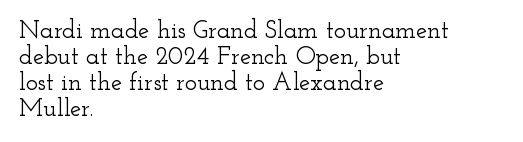
The image shows 25 px text type, upright; set left-aligned, tight line spacing (1.04x), normal letter spacing, not underlined.
